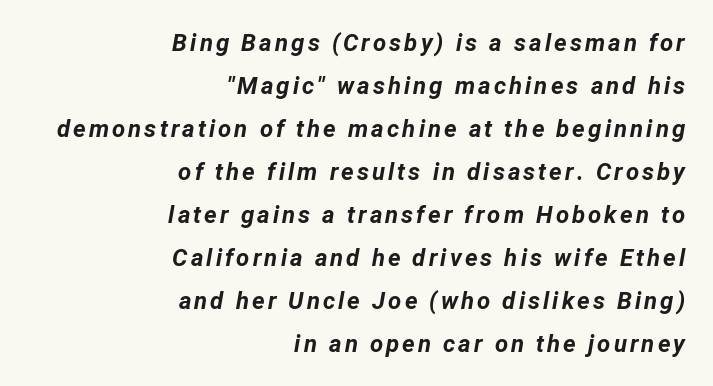
Q: Is the text bold? A: Yes.
Q: Is the text italic (slanted)? A: Yes, it leans right by about 12 degrees.
Q: Is the text underlined? A: No.
Q: How is the paragraph aligned? A: Right-aligned.
